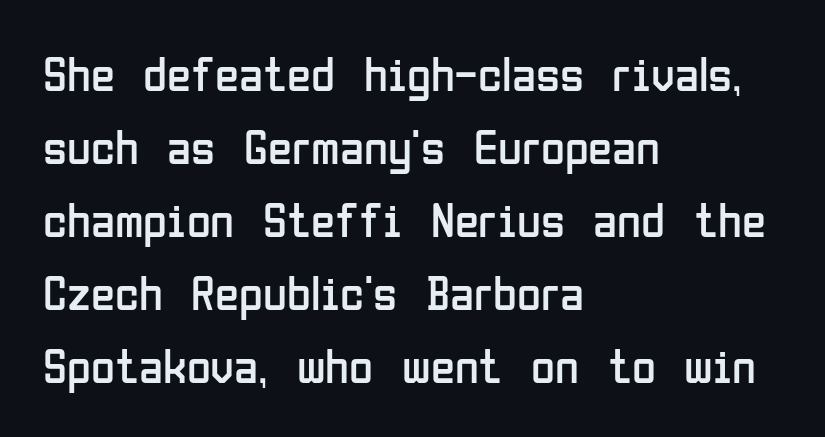
{"serif": "no", "italic": "no", "bold": "no", "weight": "regular", "width": "condensed", "stroke_contrast": "low", "x_height": "medium", "monospaced": "no", "underline": "no", "align": "left", "line_spacing": "normal", "line_spacing_ratio": 1.49, "letter_spacing": "normal", "letter_spacing_em": 0.0, "glyph_px": 49}
